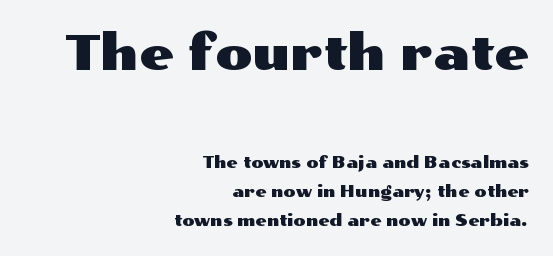
Every row of glyphs terminates at an identical x-position on the right. The lettering holds an erect, upright posture throughout. Short note: letters normally spaced. You can tell from the bare stems that sans-serif type was used. The composition opens big and finishes small.
